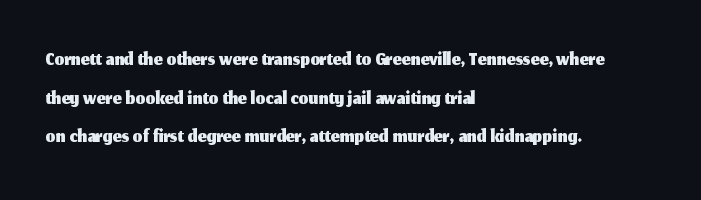
These lines sit exactly where default settings would place them. Posture: upright roman. To sum up the face: it is a sans, with no serifs. Clear beneath every line of the passage. The rendering uses natural spacing where letterforms have individual widths. This rendering leaves character spacing at its baseline value.
